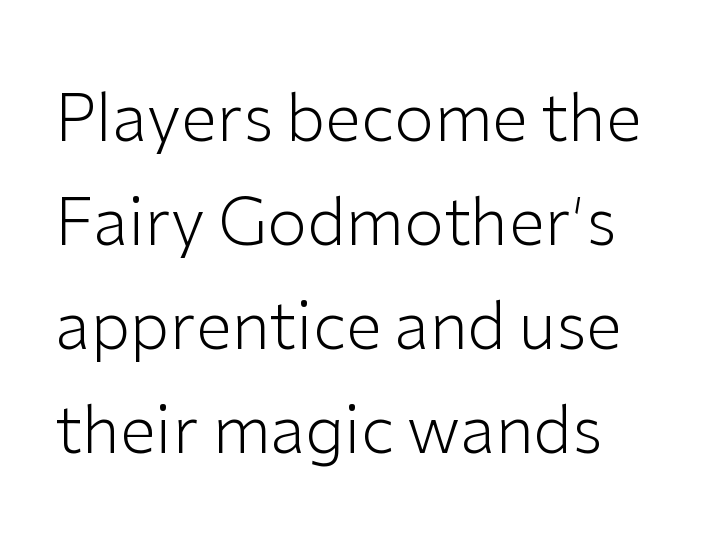
{"serif": "no", "italic": "no", "bold": "no", "weight": "light", "width": "normal", "stroke_contrast": "low", "x_height": "medium", "monospaced": "no", "underline": "no", "line_spacing": "normal", "line_spacing_ratio": 1.6, "letter_spacing": "normal", "letter_spacing_em": 0.0, "glyph_px": 65}
